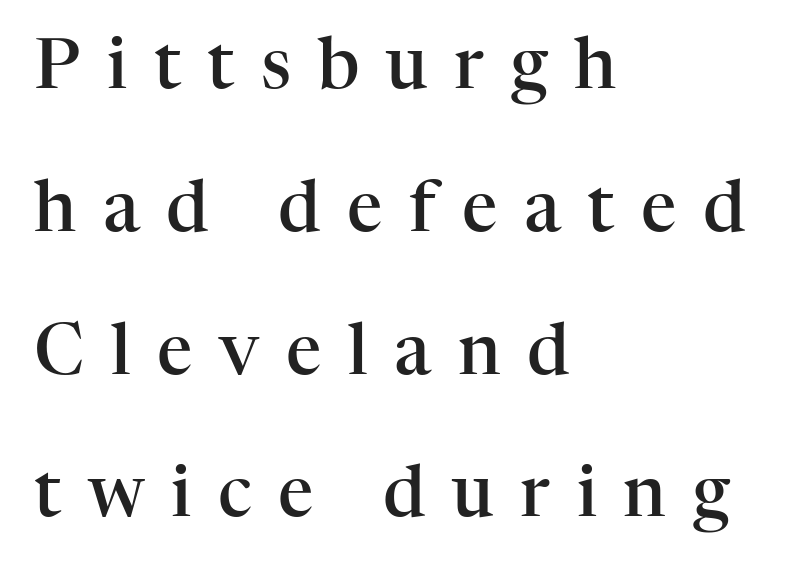
{"serif": "yes", "italic": "no", "bold": "semi", "weight": "semibold", "width": "normal", "stroke_contrast": "high", "x_height": "medium", "monospaced": "no", "underline": "no", "align": "left", "line_spacing": "loose", "line_spacing_ratio": 2.04, "letter_spacing": "wide", "letter_spacing_em": 0.38, "glyph_px": 70}
